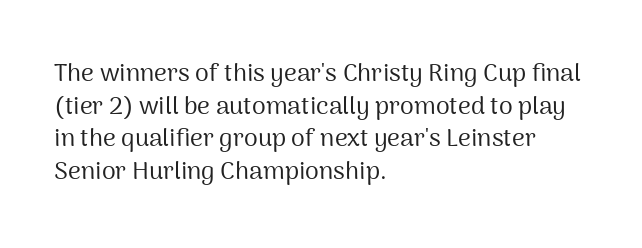
The image shows 25 px text type, upright; set left-aligned, normal line spacing (1.31x), normal letter spacing, not underlined.
